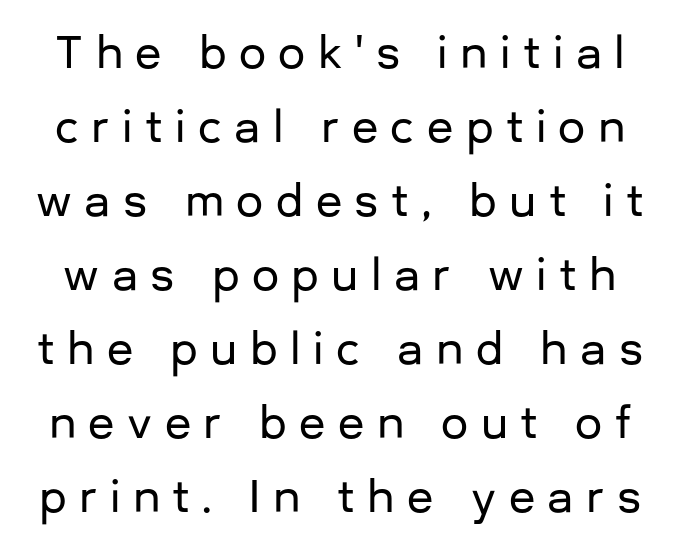
Q: Is the text italic (slanted)? A: No, it is upright.
Q: Is the typeface a serif or a sans-serif typeface? A: Sans-serif.
Q: Is the text underlined? A: No.
Q: Is the spacing between letters normal or unusually wide? A: Unusually wide.
Q: Width (condensed, normal, or wide)? A: Normal.
Q: Stroke contrast? A: Low.
Q: x-height? A: Medium.
Q: Monospaced? A: No.
